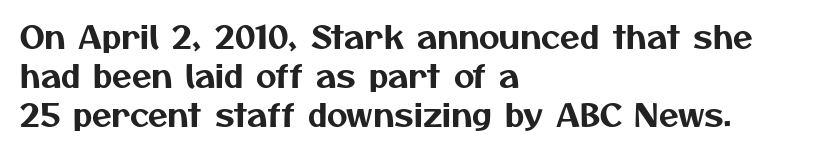
The letters advance in unequal steps, a hallmark of proportional type. Standard letterfit; no display-style spreading of the glyphs. To sum up the face: it is a sans, with no serifs. Visually the block forms a straight wall on the left and a jagged coastline on the right. Type without underlining.
